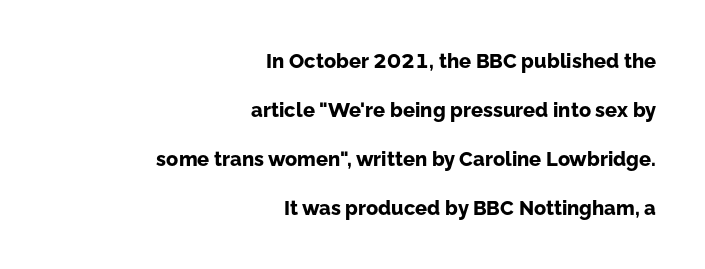
Q: Is the text bold? A: Yes.
Q: Is the text italic (slanted)? A: No, it is upright.
Q: Is the text underlined? A: No.
Q: How is the paragraph aligned? A: Right-aligned.
Q: Is the spacing between letters normal or unusually wide? A: Normal.
Q: Is the spacing between lines tight, normal or loose? A: Loose.
